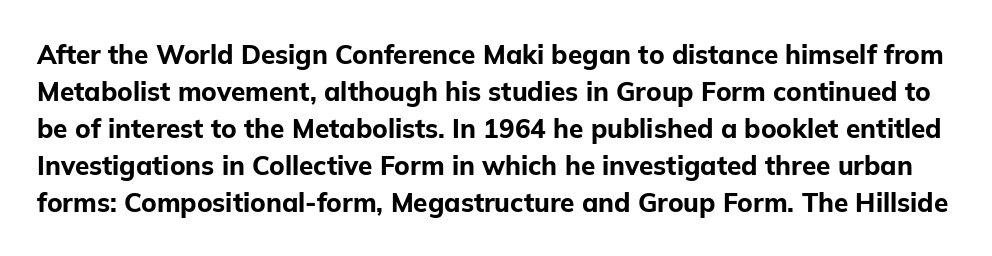
Q: Is the text bold? A: Yes.
Q: Is the text italic (slanted)? A: No, it is upright.
Q: Is the text underlined? A: No.
Q: Is the spacing between letters normal or unusually wide? A: Normal.
Q: Is the spacing between lines tight, normal or loose? A: Normal.
